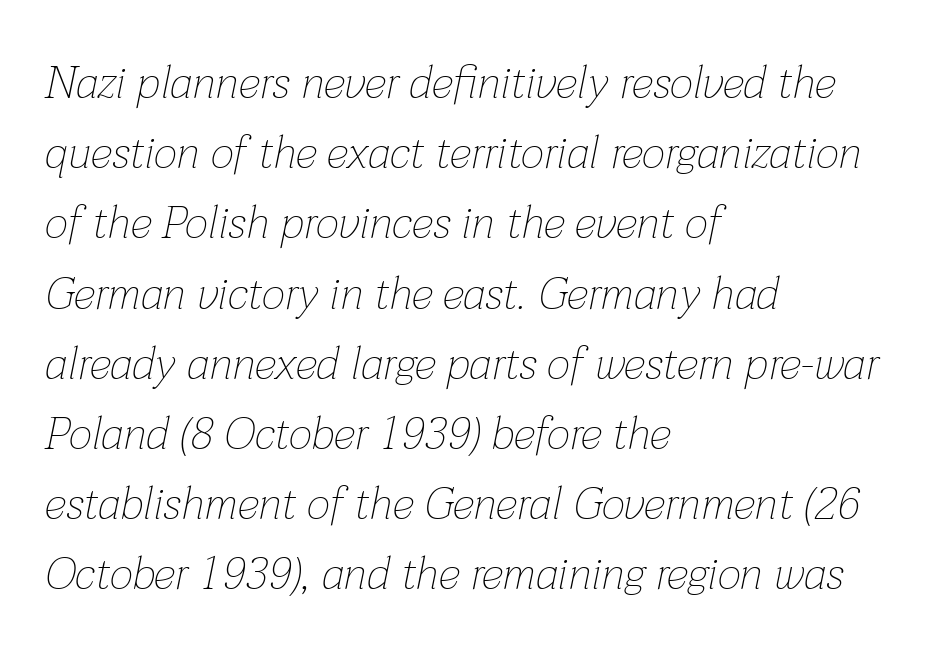
The image shows 45 px thin type, italic (leaning right); set left-aligned, normal line spacing (1.56x), normal letter spacing, not underlined; low stroke contrast and a medium x-height.
